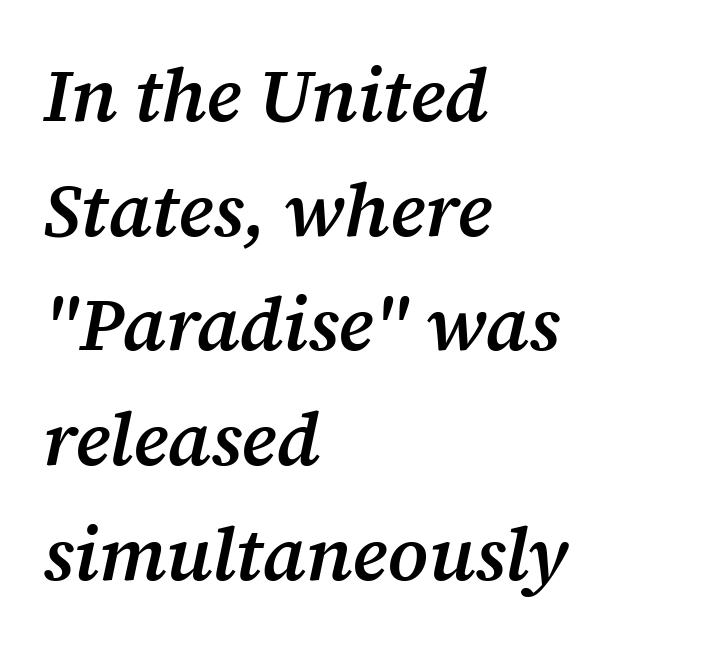
{"serif": "yes", "italic": "yes", "lean": "right", "slant_degrees": 12, "bold": "semi", "weight": "semibold", "width": "normal", "stroke_contrast": "medium", "x_height": "medium", "monospaced": "no", "underline": "no", "align": "left", "line_spacing": "normal", "line_spacing_ratio": 1.53, "letter_spacing": "normal", "letter_spacing_em": 0.0, "glyph_px": 75}
